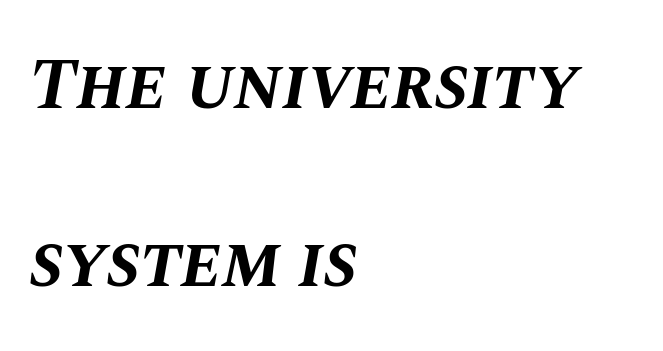
Q: Is the text bold? A: Yes.
Q: Is the text italic (slanted)? A: Yes, it leans right by about 10 degrees.
Q: Is the text underlined? A: No.
Q: How is the paragraph aligned? A: Left-aligned.
Q: Is the spacing between letters normal or unusually wide? A: Normal.
Q: Is the spacing between lines tight, normal or loose? A: Loose.
Q: Width (condensed, normal, or wide)? A: Normal.
Q: Stroke contrast? A: Medium.
Q: x-height? A: Large.
Q: Monospaced? A: No.
